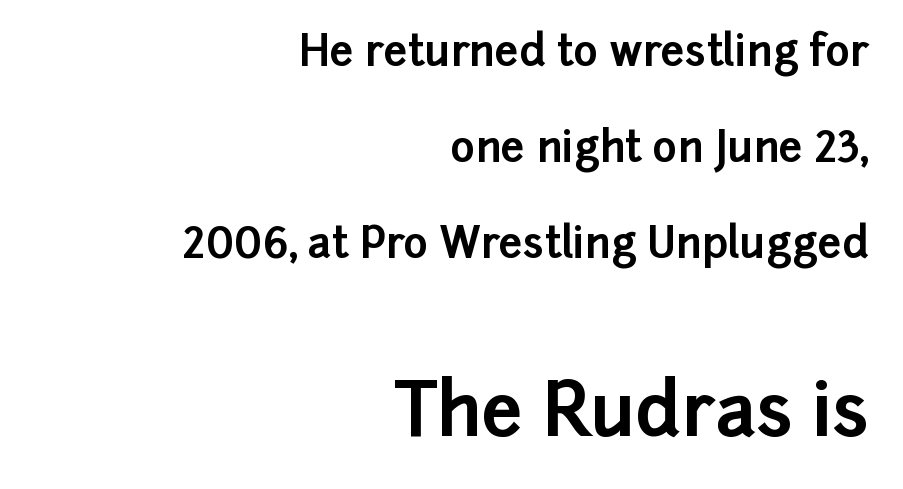
The rendering uses a bold face; every stroke is thick and dark. Glyph-to-glyph distance matches everyday printed text. The rendering uses natural spacing where letterforms have individual widths. One glance says open: line gaps are wider than usual. Nope, not italic — everything's standing straight.
